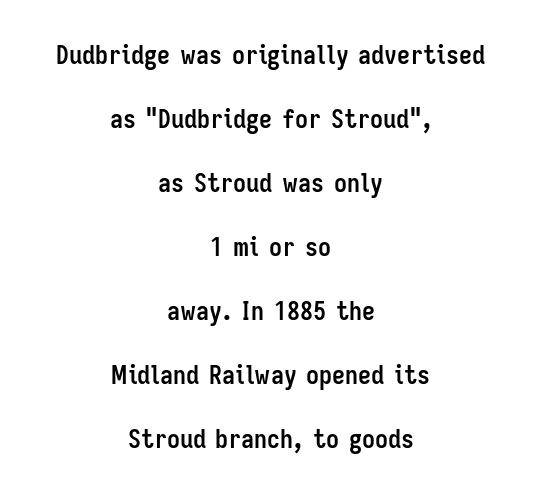
{"italic": "no", "bold": "yes", "underline": "no", "align": "center", "line_spacing": "loose", "line_spacing_ratio": 2.46, "letter_spacing": "normal", "letter_spacing_em": 0.0, "glyph_px": 26}
